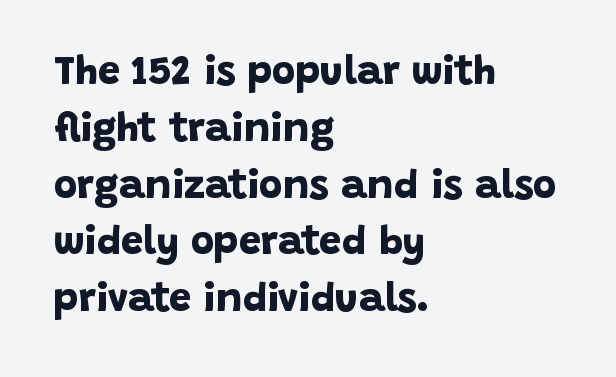
The image shows 40 px bold sans-serif type; set left-aligned, normal line spacing (1.42x), normal letter spacing, not underlined; low stroke contrast and a large x-height.
